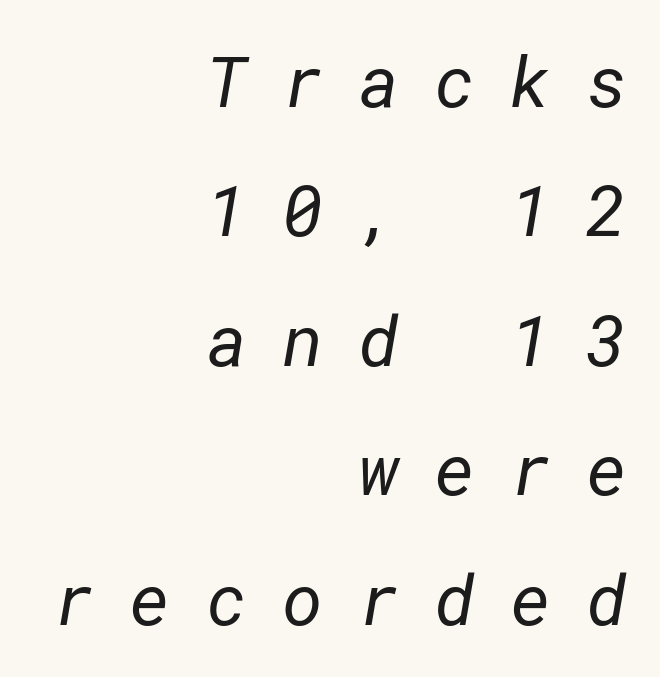
{"serif": "no", "bold": "no", "weight": "regular", "width": "normal", "stroke_contrast": "low", "x_height": "medium", "underline": "no", "align": "right", "line_spacing_ratio": 1.85, "letter_spacing": "wide", "letter_spacing_em": 0.5, "glyph_px": 70}
